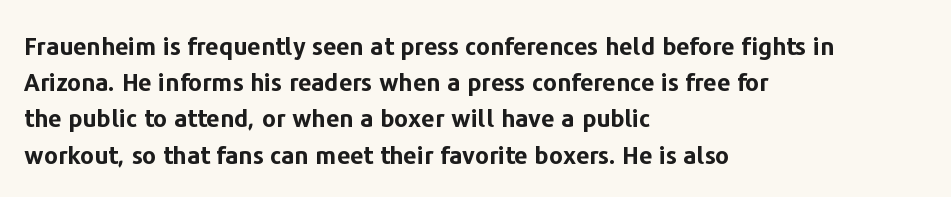
The vertical gap from one line to the next is medium. In terms of posture, this sample is upright. Look at the stroke-to-counter ratio: heavy, a bold. Clear beneath every line of the passage. Casual observation: everything's shoved over to the left. You could call the tracking neutral — neither tight nor loose.
